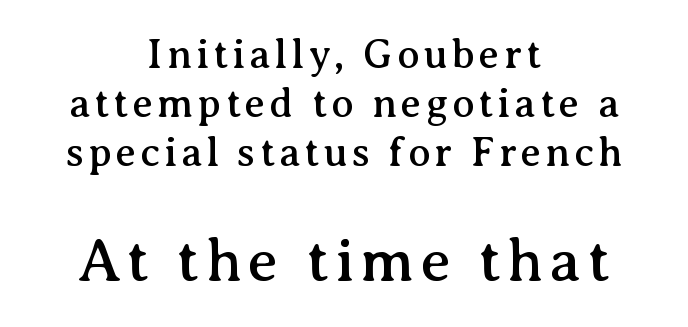
{"serif": "yes", "italic": "no", "width": "normal", "stroke_contrast": "medium", "x_height": "medium", "monospaced": "no", "underline": "no", "align": "center", "line_spacing_ratio": 1.19, "larger_block": "second", "size_ratio": 1.49, "glyph_px": 61}
